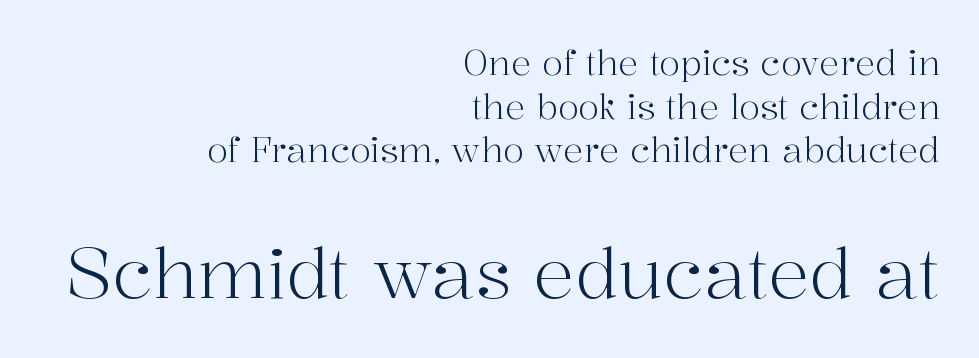
{"serif": "yes", "italic": "no", "bold": "no", "weight": "light", "width": "normal", "stroke_contrast": "high", "x_height": "medium", "monospaced": "no", "underline": "no", "align": "right", "line_spacing": "normal", "line_spacing_ratio": 1.28, "letter_spacing": "normal", "letter_spacing_em": 0.0, "larger_block": "second", "size_ratio": 2.03, "glyph_px": 69}
